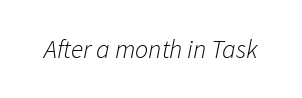
This sample uses plain, unmodified letter spacing. No letter is thick-stroked: the sample isn't bold. The axis of the letterforms is tilted away from vertical. A bare baseline throughout the passage.
